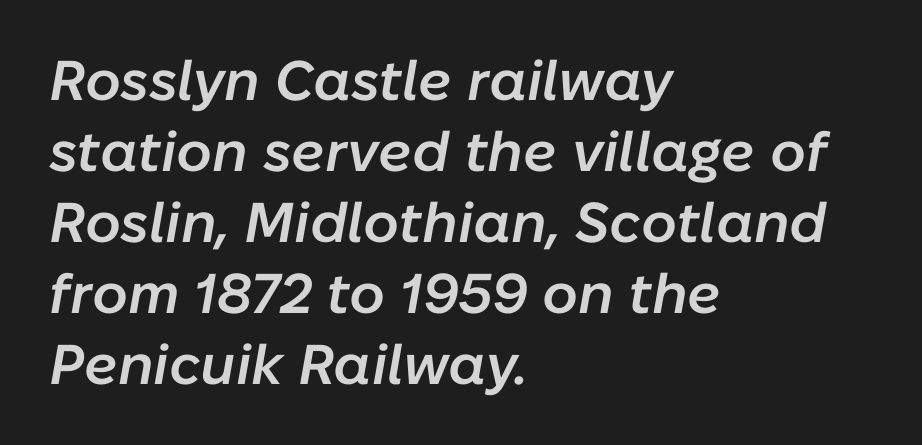
Q: Is the text bold? A: Semi-bold.
Q: Is the text italic (slanted)? A: Yes, it leans right by about 10 degrees.
Q: Is the text underlined? A: No.
Q: How is the paragraph aligned? A: Left-aligned.
Q: Is the spacing between letters normal or unusually wide? A: Normal.
Q: Is the spacing between lines tight, normal or loose? A: Normal.
Q: Width (condensed, normal, or wide)? A: Normal.
Q: Stroke contrast? A: Low.
Q: x-height? A: Medium.
Q: Monospaced? A: No.
